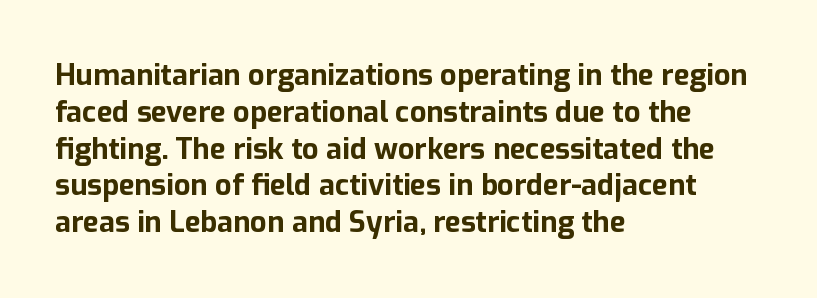
Honestly, there is no underline to notice here at all. Every character sits straight up, as roman type does. Spacing verdict: proportional, widths tailored to each character. Between one letter and the next there's only the usual sliver of space. Strokes here are thick enough to call this a true bold. Each letter's strokes conclude bluntly, with no projecting serifs.
